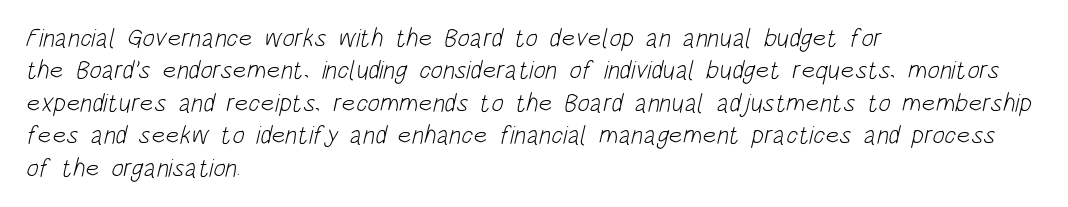
Q: Is the text bold? A: No.
Q: Is the text underlined? A: No.
Q: How is the paragraph aligned? A: Left-aligned.
Q: Is the spacing between letters normal or unusually wide? A: Normal.
Q: Is the spacing between lines tight, normal or loose? A: Normal.
